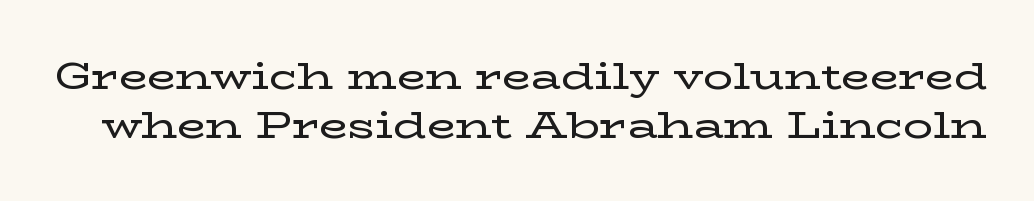
A typesetter would call this proportional, since set widths differ per character. Rule under the text: the space is simply empty. Honestly, the row spacing looks completely unremarkable. This sample uses a serif face.
